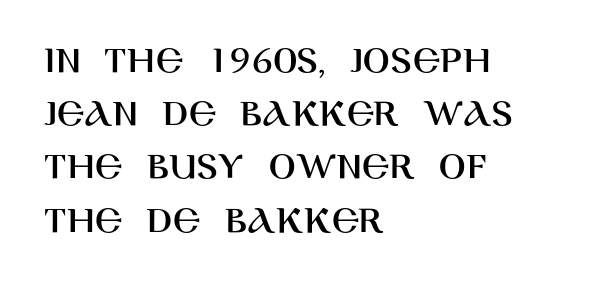
The image shows 40 px sans-serif type, upright; set left-aligned, normal line spacing (1.33x), normal letter spacing, not underlined; high stroke contrast and a large x-height.
